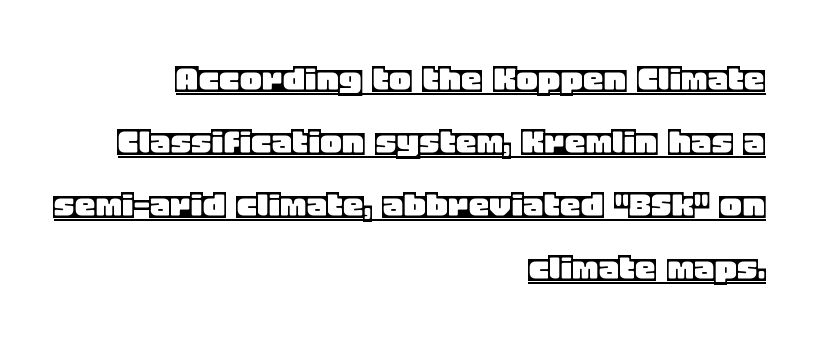
The image shows 42 px text type, upright; set right-aligned, normal line spacing (1.5x), normal letter spacing, underlined; a large x-height.
